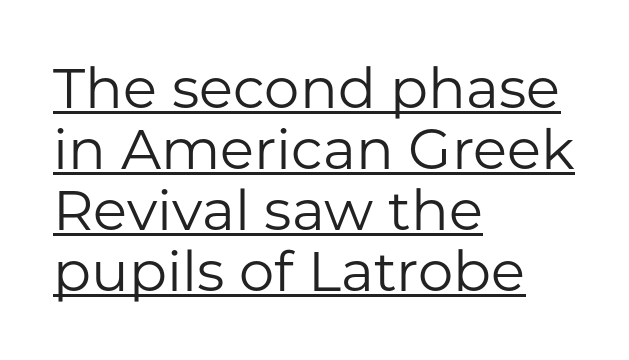
The image shows 56 px regular-weight sans-serif type, upright; set left-aligned, tight line spacing (1.09x), normal letter spacing, underlined; low stroke contrast and a medium x-height.
